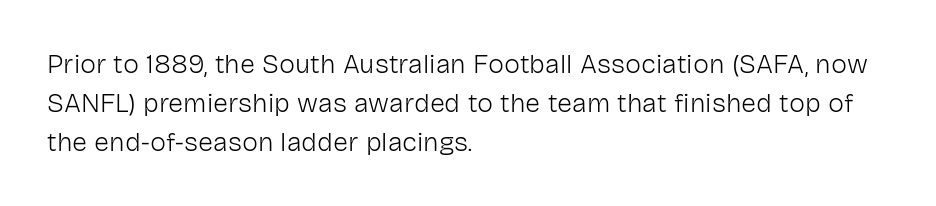
{"italic": "no", "bold": "no", "underline": "no", "align": "left", "line_spacing": "normal", "line_spacing_ratio": 1.44, "letter_spacing": "normal", "letter_spacing_em": 0.0, "glyph_px": 27}
